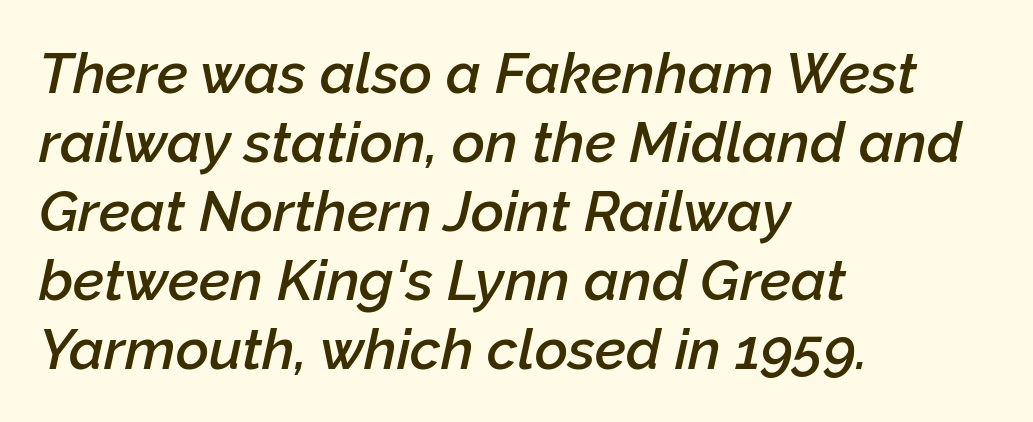
The rag falls on the right side of this text block. Check under the words: just untouched page. Firm but not heavy-handed strokes: this text is semibold. Standard letterfit; no display-style spreading of the glyphs.
